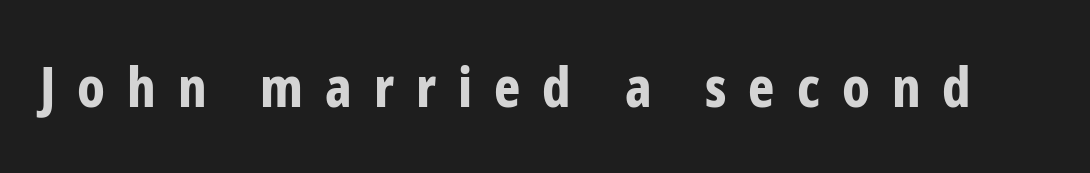
Serif or sans? Sans — the stroke terminals are bare. Any mark beneath the type? The region is blank. This sample uses an upright cut, with every glyph sitting square on the baseline. Emphasis by weight is at full strength: bold. The letters are spread apart with noticeably loose tracking.
